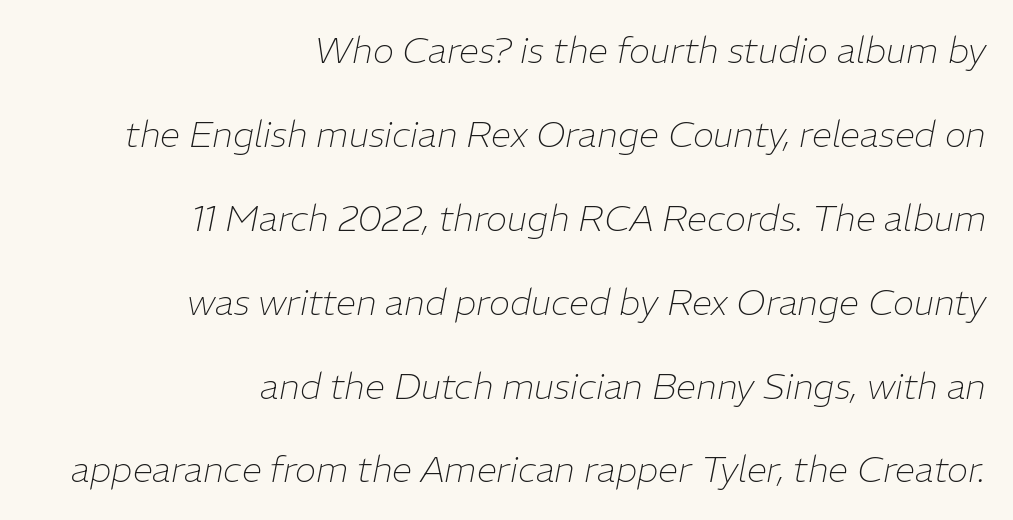
The image shows 36 px thin type, italic (leaning right); set right-aligned, loose line spacing (2.33x), normal letter spacing, not underlined; low stroke contrast and a medium x-height.
